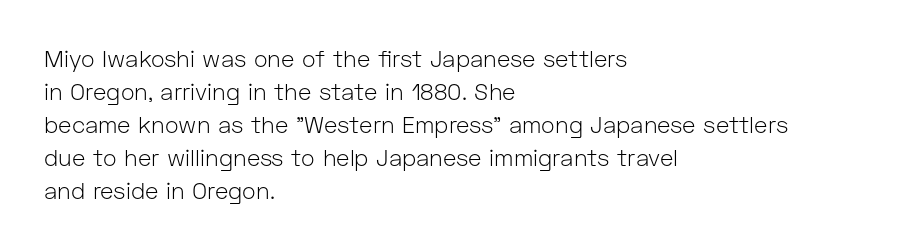
The image shows 23 px text type, upright; set left-aligned, normal line spacing (1.44x), normal letter spacing, not underlined.
